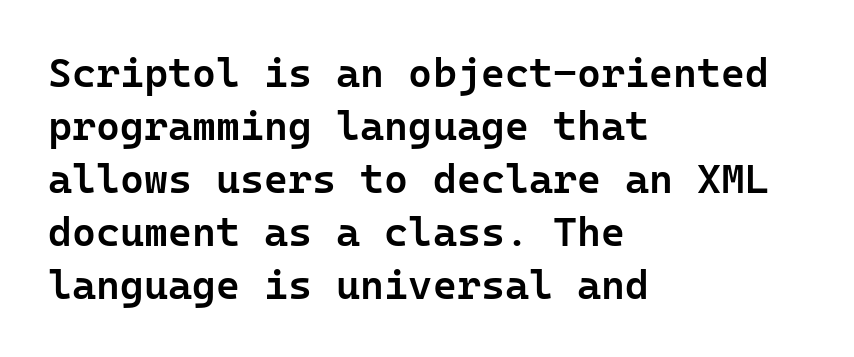
A typesetter would call this zero additional tracking. Horizontally, the lines are justified to the leading edge only. The letters stand straight up with perfectly vertical stems. Are there feet on the stems? There aren't — it's a sans. The space directly below the letters is spotless.
